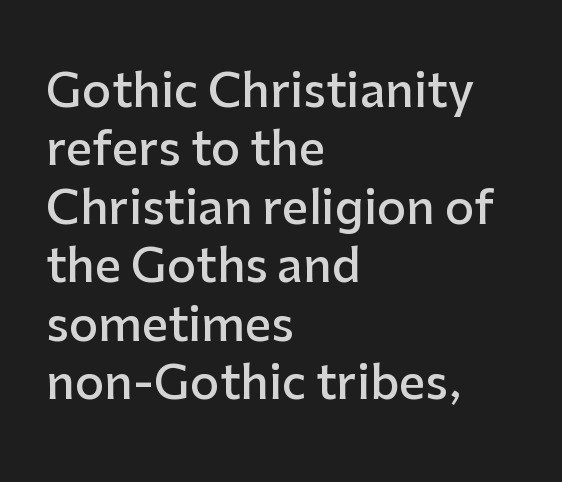
Q: Is the text bold? A: Semi-bold.
Q: Is the text italic (slanted)? A: No, it is upright.
Q: Is the typeface a serif or a sans-serif typeface? A: Sans-serif.
Q: Is the text underlined? A: No.
Q: How is the paragraph aligned? A: Left-aligned.
Q: Is the spacing between letters normal or unusually wide? A: Normal.
Q: Is the spacing between lines tight, normal or loose? A: Normal.
Q: Width (condensed, normal, or wide)? A: Normal.
Q: Stroke contrast? A: Low.
Q: x-height? A: Medium.
Q: Monospaced? A: No.
